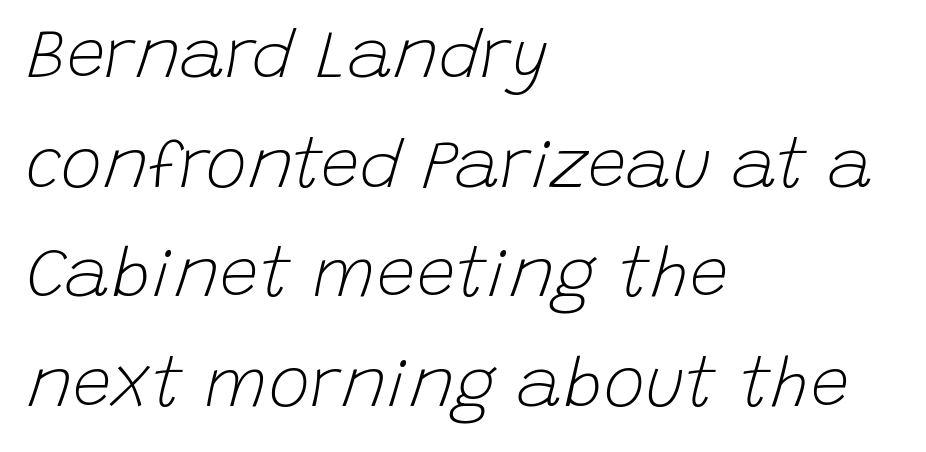
The image shows 69 px light type, italic (leaning right); set left-aligned, normal line spacing (1.59x), normal letter spacing, not underlined; low stroke contrast and a large x-height.
